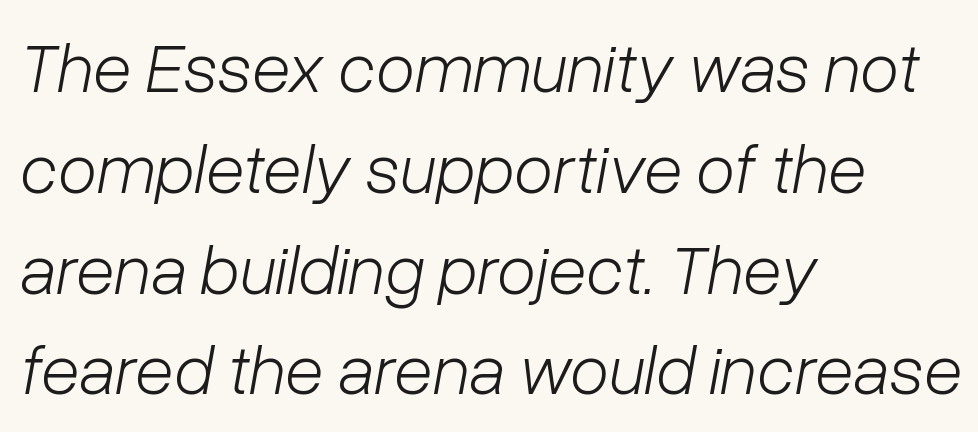
An italicized treatment has been applied to the whole sample. Glance below the letters and you will spot only blank space. The letters advance in unequal steps, a hallmark of proportional type. Whoever set this chose a conventional vertical rhythm.
